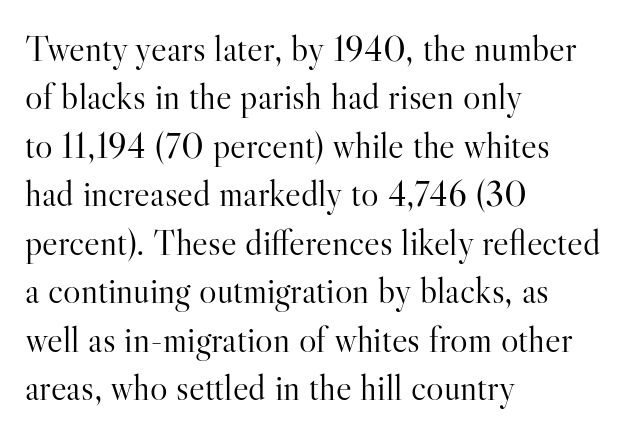
These lines keep a tight, regular rhythm from letter to letter. Students, observe: this is what conventionally led text looks like. Little horizontal feet cap the strokes, marking this as serif type. Here the designer chose a conventional face with non-uniform glyph widths.
